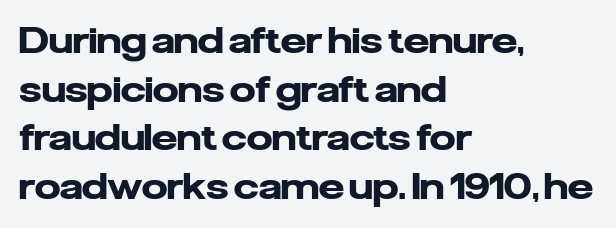
{"serif": "no", "italic": "no", "bold": "yes", "weight": "heavy", "width": "normal", "stroke_contrast": "low", "x_height": "medium", "monospaced": "no", "underline": "no", "align": "left", "line_spacing": "normal", "line_spacing_ratio": 1.35, "letter_spacing": "normal", "letter_spacing_em": 0.0, "glyph_px": 36}
